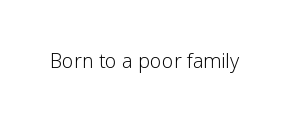
The image shows 20 px text type, upright; set normal letter spacing, not underlined.
